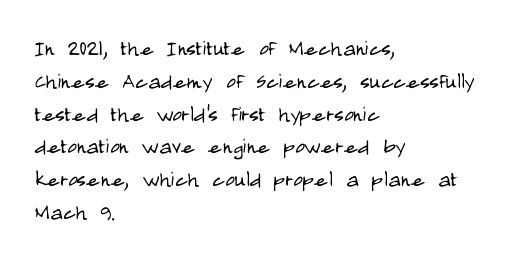
The image shows 26 px text type, upright; set left-aligned, normal line spacing (1.26x), normal letter spacing, not underlined.
